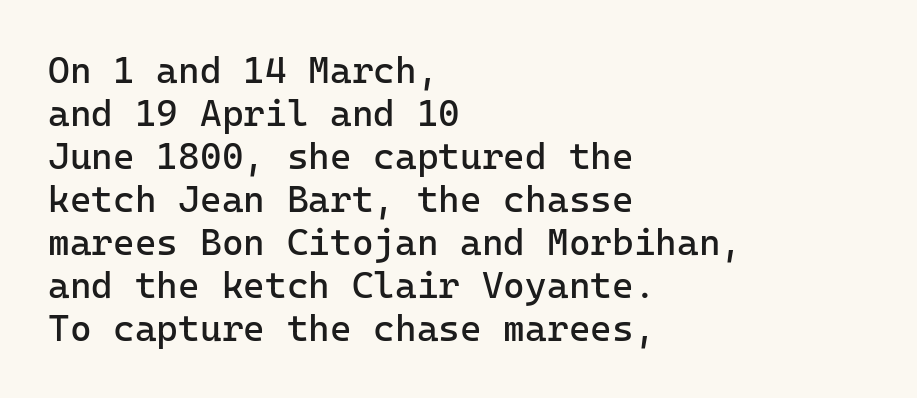
{"serif": "no", "italic": "no", "bold": "no", "weight": "regular", "width": "normal", "stroke_contrast": "low", "x_height": "medium", "monospaced": "yes", "underline": "no", "align": "left", "line_spacing_ratio": 1.16, "letter_spacing": "normal", "letter_spacing_em": 0.0, "glyph_px": 37}
